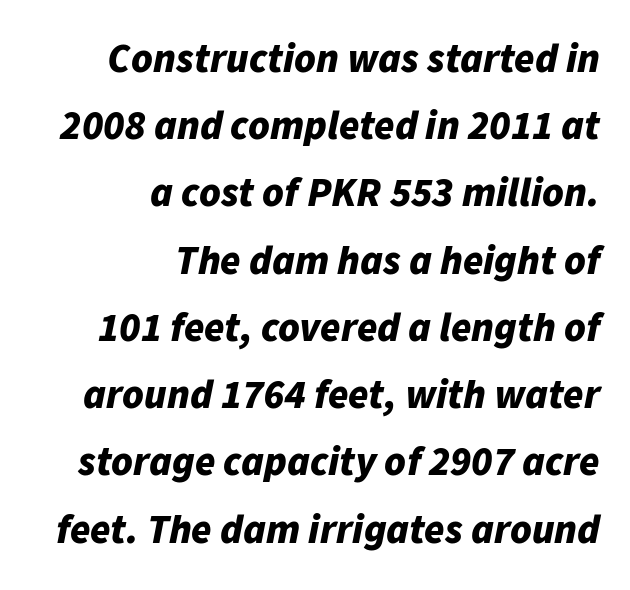
{"italic": "yes", "lean": "right", "slant_degrees": 11, "bold": "yes", "weight": "bold", "width": "normal", "stroke_contrast": "low", "x_height": "medium", "monospaced": "no", "underline": "no", "align": "right", "line_spacing": "normal", "line_spacing_ratio": 1.64, "letter_spacing": "normal", "letter_spacing_em": 0.0, "glyph_px": 41}
